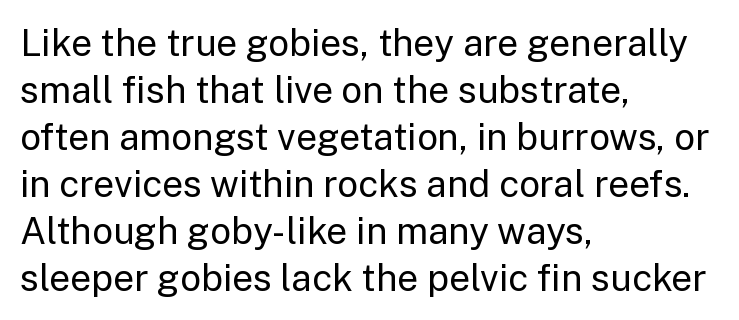
Q: Is the text bold? A: No.
Q: Is the text italic (slanted)? A: No, it is upright.
Q: Is the typeface a serif or a sans-serif typeface? A: Sans-serif.
Q: Is the text underlined? A: No.
Q: How is the paragraph aligned? A: Left-aligned.
Q: Is the spacing between letters normal or unusually wide? A: Normal.
Q: Is the spacing between lines tight, normal or loose? A: Normal.
Q: Width (condensed, normal, or wide)? A: Normal.
Q: Stroke contrast? A: Low.
Q: x-height? A: Medium.
Q: Monospaced? A: No.
